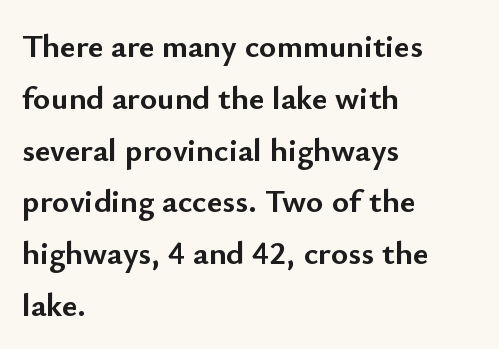
The image shows 33 px semibold sans-serif type, upright; set left-aligned, normal line spacing (1.57x), normal letter spacing, not underlined; low stroke contrast and a small x-height.
